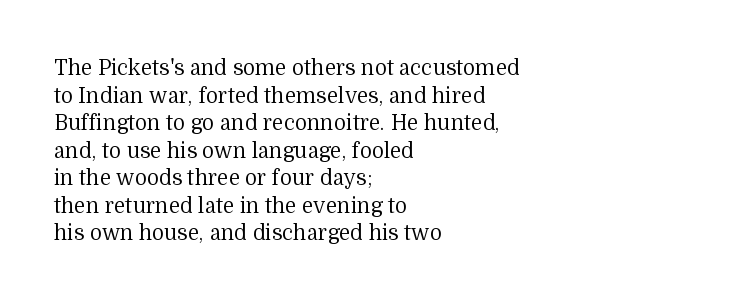
Q: Is the text bold? A: No.
Q: Is the text italic (slanted)? A: No, it is upright.
Q: Is the text underlined? A: No.
Q: How is the paragraph aligned? A: Left-aligned.
Q: Is the spacing between letters normal or unusually wide? A: Normal.
Q: Is the spacing between lines tight, normal or loose? A: Normal.
